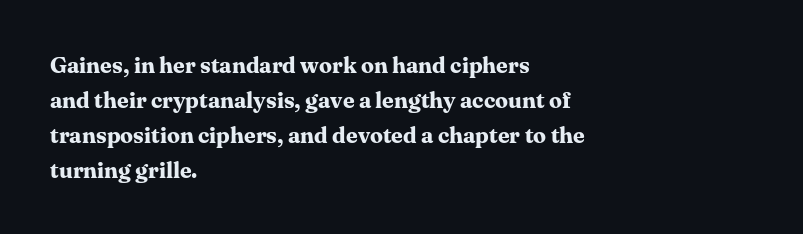
A normal amount of white space separates one row of letters from the next. The lines in this sample share a left origin and differ only in where they stop. Characters follow at the spacing the type designer built in. In terms of weight, the rendering is a true, heavy bold.
